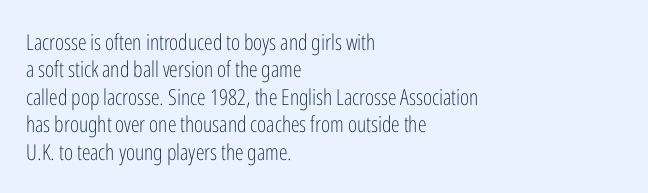
Q: Is the text bold? A: No.
Q: Is the text italic (slanted)? A: No, it is upright.
Q: Is the text underlined? A: No.
Q: How is the paragraph aligned? A: Left-aligned.
Q: Is the spacing between letters normal or unusually wide? A: Normal.
Q: Is the spacing between lines tight, normal or loose? A: Normal.
